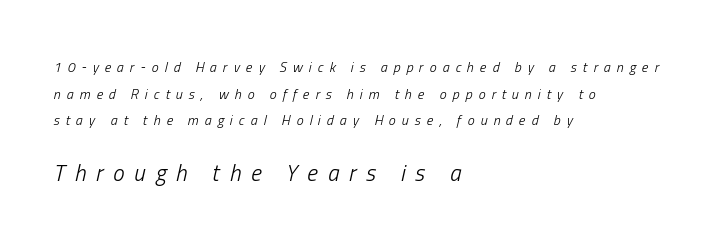
{"italic": "yes", "lean": "right", "slant_degrees": 13, "bold": "no", "underline": "no", "align": "left", "line_spacing": "loose", "line_spacing_ratio": 1.9, "letter_spacing": "wide", "letter_spacing_em": 0.43, "larger_block": "second", "size_ratio": 1.64, "glyph_px": 23}
